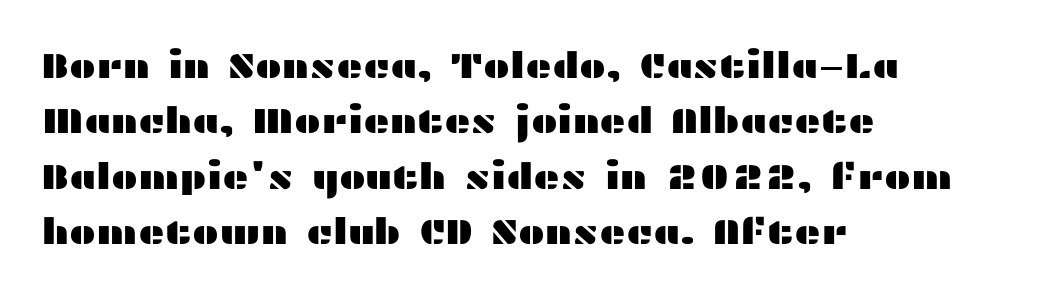
The image shows 36 px wide sans-serif type, upright; set left-aligned, normal line spacing (1.54x), normal letter spacing, not underlined; medium stroke contrast and a medium x-height.
